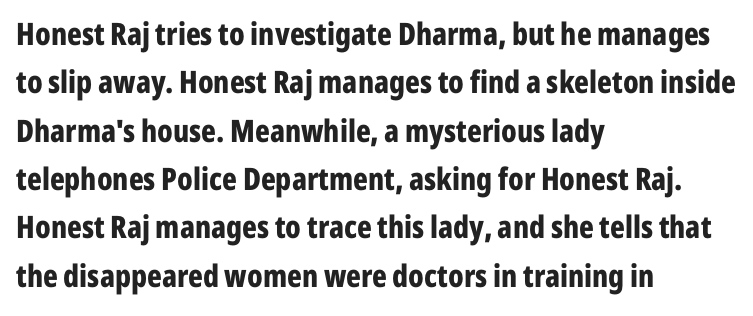
The image shows 31 px bold, condensed sans-serif type, upright; set left-aligned, normal line spacing (1.56x), normal letter spacing, not underlined; low stroke contrast and a medium x-height.
